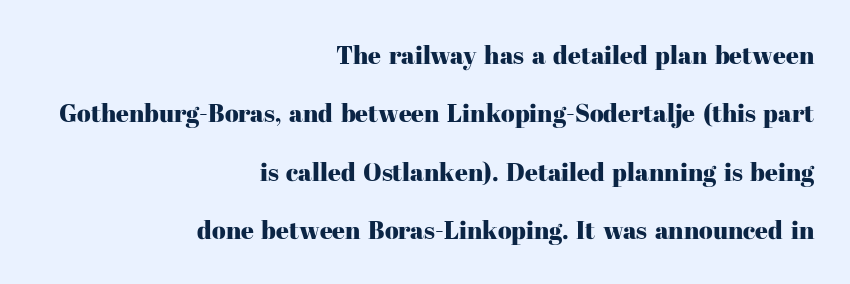
The image shows 25 px text type, upright; set right-aligned, loose line spacing (2.34x), normal letter spacing, not underlined.
